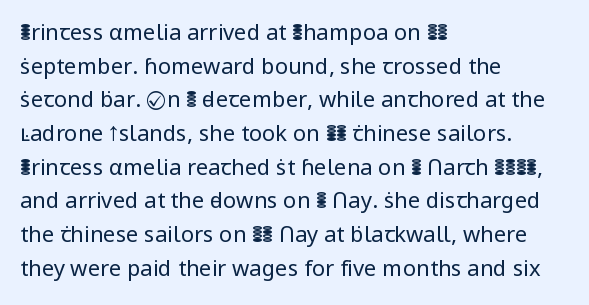
{"italic": "no", "bold": "no", "underline": "no", "align": "left", "line_spacing": "normal", "line_spacing_ratio": 1.53, "letter_spacing": "normal", "letter_spacing_em": 0.0, "glyph_px": 22}
